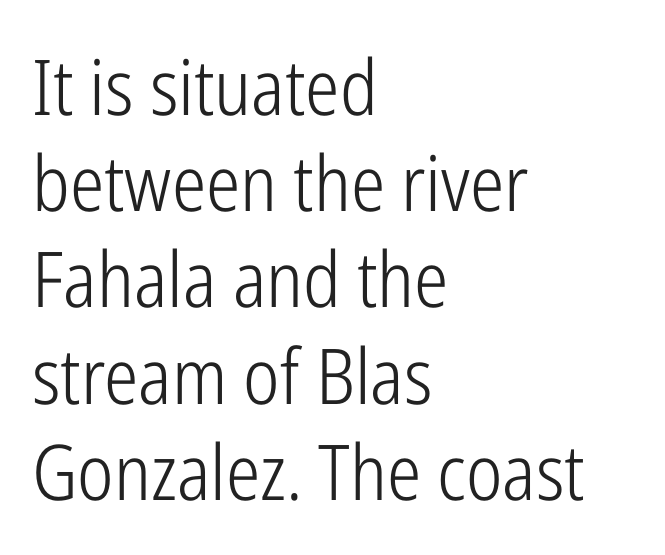
The image shows 77 px light, condensed sans-serif type, upright; set left-aligned, normal line spacing (1.25x), normal letter spacing, not underlined; low stroke contrast and a medium x-height.
